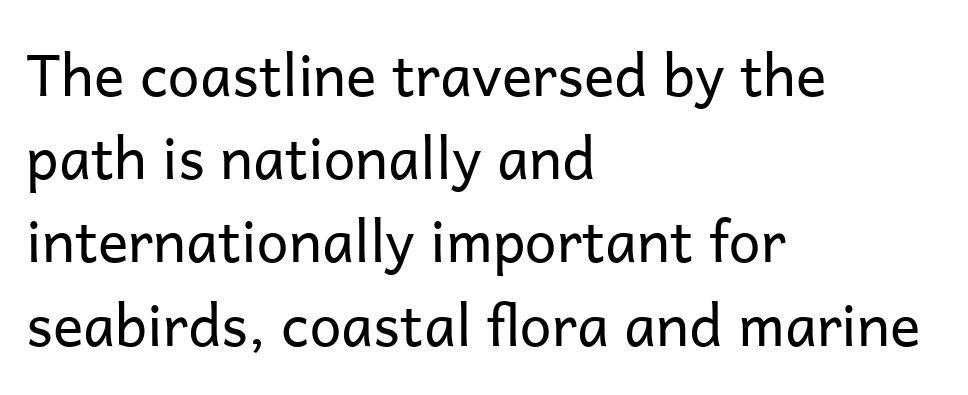
Q: Is the text bold? A: No.
Q: Is the text italic (slanted)? A: No, it is upright.
Q: Is the typeface a serif or a sans-serif typeface? A: Sans-serif.
Q: Is the text underlined? A: No.
Q: How is the paragraph aligned? A: Left-aligned.
Q: Is the spacing between letters normal or unusually wide? A: Normal.
Q: Is the spacing between lines tight, normal or loose? A: Normal.
Q: Width (condensed, normal, or wide)? A: Normal.
Q: Stroke contrast? A: Low.
Q: x-height? A: Medium.
Q: Monospaced? A: No.
